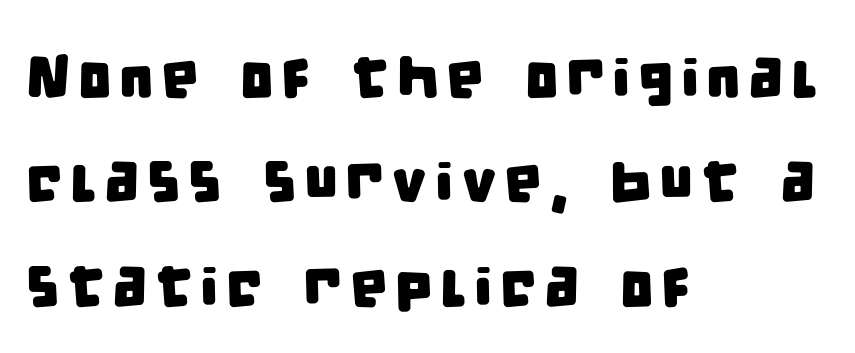
{"serif": "no", "width": "condensed", "stroke_contrast": "low", "x_height": "large", "monospaced": "no", "underline": "no", "align": "left", "line_spacing_ratio": 1.74, "glyph_px": 60}
